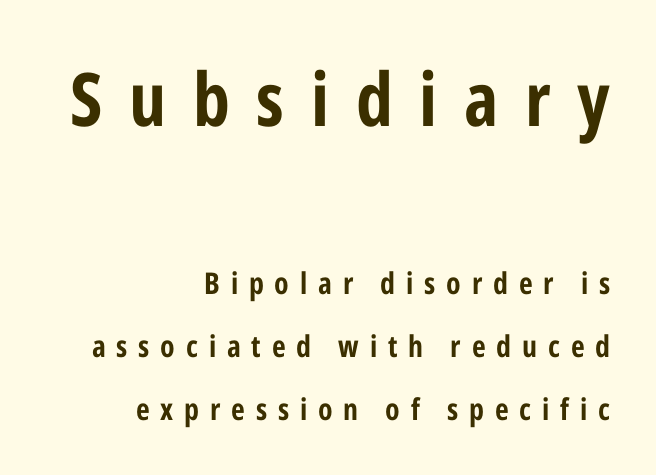
The image shows 74 px condensed sans-serif type, upright; set right-aligned, loose line spacing (2.1x), unusually wide letter spacing (+0.36 em), not underlined; the first (top) block is 2.47x larger; low stroke contrast and a medium x-height.
